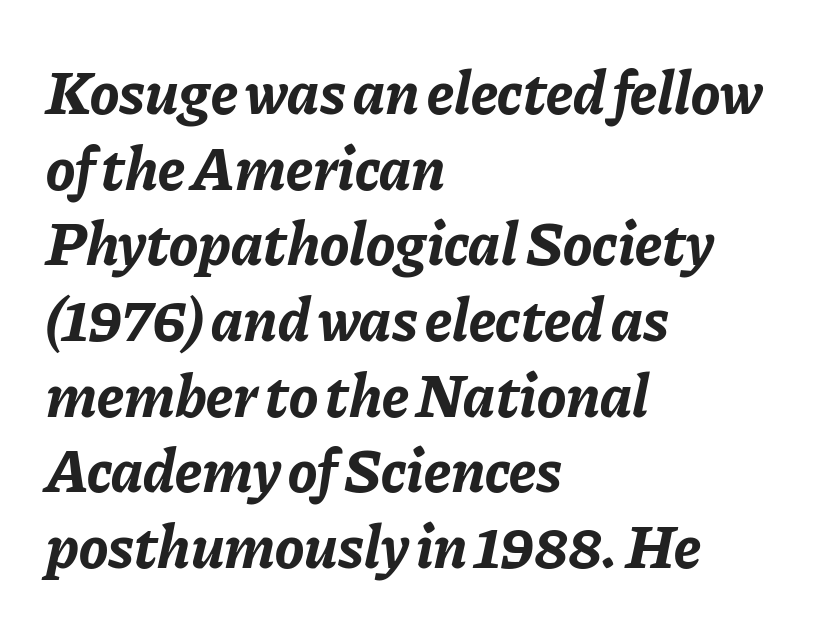
The image shows 61 px bold type, italic (leaning right); set left-aligned, line spacing 1.24x, normal letter spacing, not underlined; low stroke contrast and a medium x-height.
